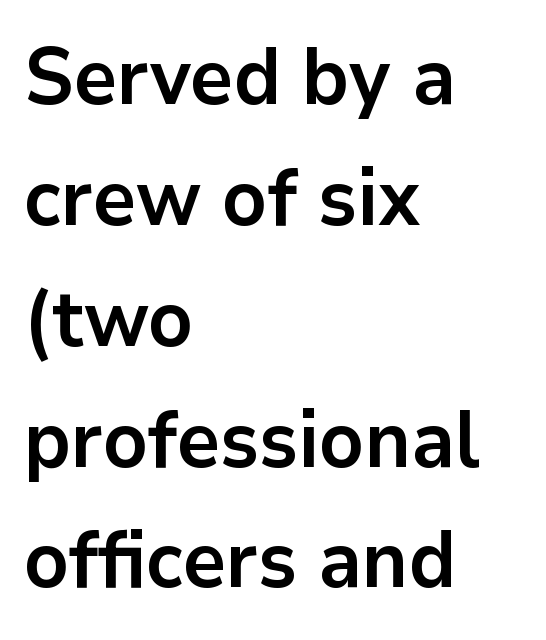
Q: Is the text bold? A: Yes.
Q: Is the text italic (slanted)? A: No, it is upright.
Q: Is the typeface a serif or a sans-serif typeface? A: Sans-serif.
Q: Is the text underlined? A: No.
Q: How is the paragraph aligned? A: Left-aligned.
Q: Is the spacing between letters normal or unusually wide? A: Normal.
Q: Is the spacing between lines tight, normal or loose? A: Normal.
Q: Width (condensed, normal, or wide)? A: Normal.
Q: Stroke contrast? A: Low.
Q: x-height? A: Medium.
Q: Monospaced? A: No.
